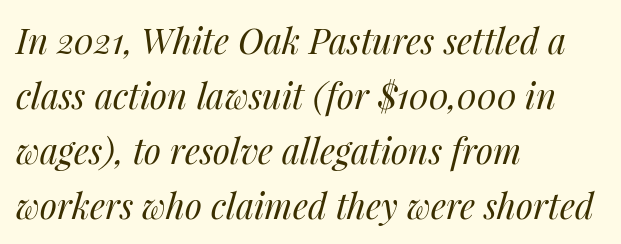
The image shows 35 px regular-weight type, italic (leaning right); set left-aligned, normal line spacing (1.57x), normal letter spacing, not underlined; medium stroke contrast and a medium x-height.
